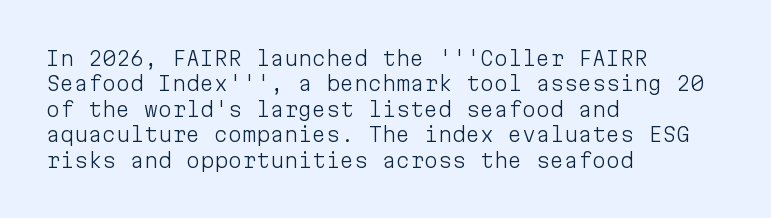
{"italic": "no", "bold": "no", "underline": "no", "align": "left", "line_spacing": "normal", "line_spacing_ratio": 1.27, "letter_spacing": "normal", "letter_spacing_em": 0.0, "glyph_px": 20}
